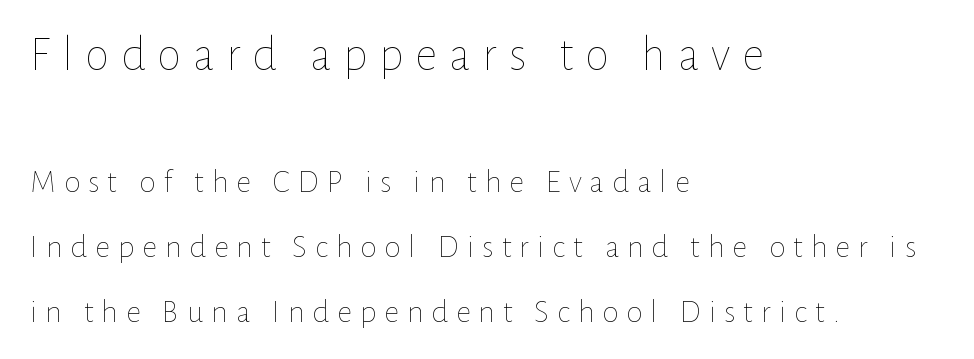
Q: Is the text bold? A: No.
Q: Is the text italic (slanted)? A: No, it is upright.
Q: Is the text underlined? A: No.
Q: How is the paragraph aligned? A: Left-aligned.
Q: Is the spacing between letters normal or unusually wide? A: Unusually wide.
Q: Is the spacing between lines tight, normal or loose? A: Loose.
Q: Which block of text is set in a larger size, the first (top) or the second (bottom)? A: The first (top) one.
Q: Width (condensed, normal, or wide)? A: Normal.
Q: Stroke contrast? A: Low.
Q: x-height? A: Medium.
Q: Monospaced? A: No.
